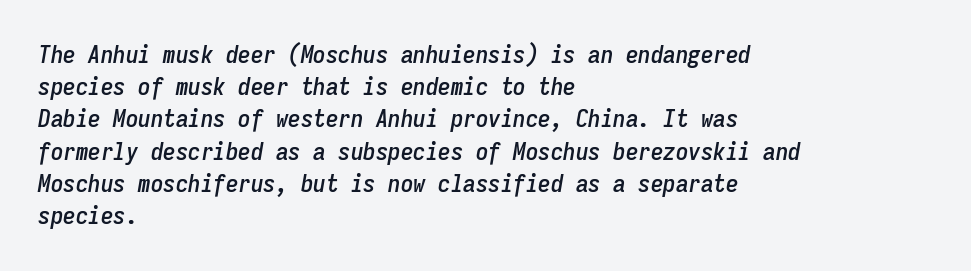
Q: Is the text italic (slanted)? A: Yes, it leans right by about 9 degrees.
Q: Is the text underlined? A: No.
Q: How is the paragraph aligned? A: Left-aligned.
Q: Is the spacing between letters normal or unusually wide? A: Normal.
Q: Is the spacing between lines tight, normal or loose? A: Normal.
